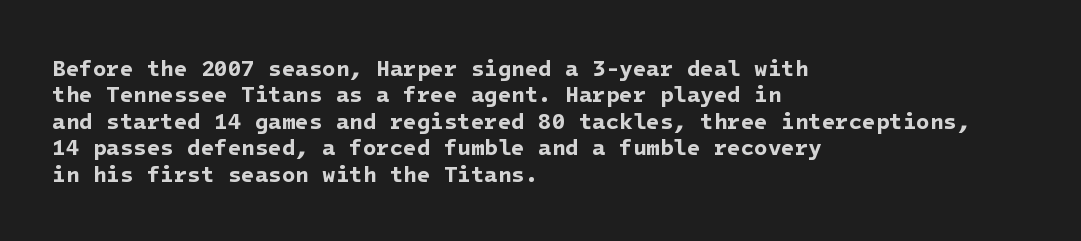
Q: Is the text bold? A: Yes.
Q: Is the text underlined? A: No.
Q: How is the paragraph aligned? A: Left-aligned.
Q: Is the spacing between letters normal or unusually wide? A: Normal.
